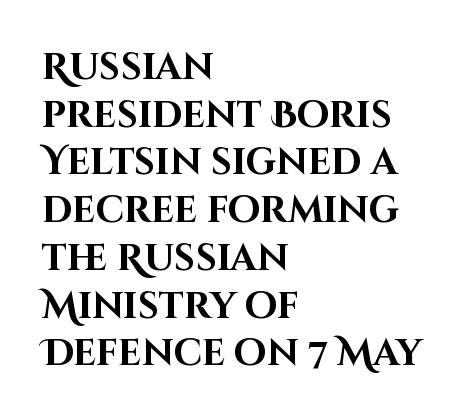
{"serif": "no", "italic": "no", "bold": "yes", "weight": "bold", "width": "normal", "stroke_contrast": "high", "x_height": "large", "monospaced": "no", "underline": "no", "align": "left", "line_spacing": "normal", "line_spacing_ratio": 1.29, "letter_spacing": "normal", "letter_spacing_em": 0.0, "glyph_px": 37}
